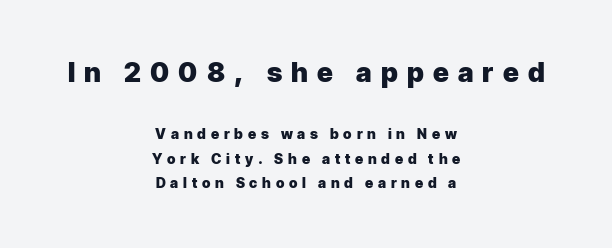
Q: Is the text bold? A: Yes.
Q: Is the text italic (slanted)? A: No, it is upright.
Q: Is the text underlined? A: No.
Q: How is the paragraph aligned? A: Centered.
Q: Is the spacing between letters normal or unusually wide? A: Unusually wide.
Q: Which block of text is set in a larger size, the first (top) or the second (bottom)? A: The first (top) one.
